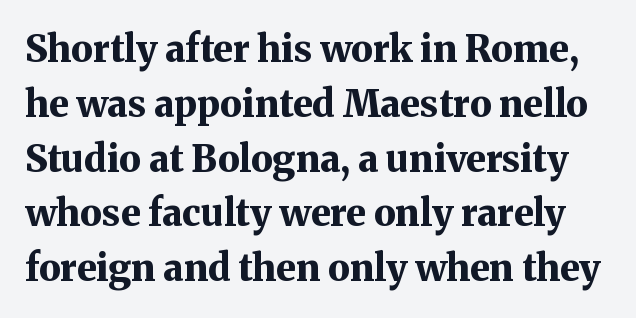
Successive baselines arrive at the customary interval. Each letter's strokes conclude with small projecting serifs. The rendering uses natural spacing where letterforms have individual widths. Just letters on the line, the space beneath them empty.
